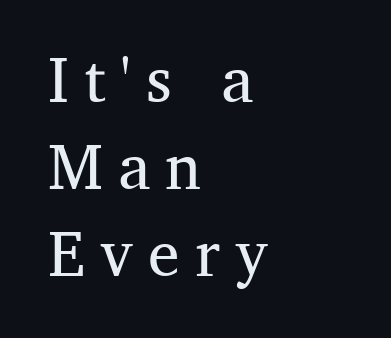
{"serif": "yes", "italic": "no", "bold": "no", "weight": "regular", "width": "normal", "stroke_contrast": "medium", "x_height": "medium", "monospaced": "no", "underline": "no", "align": "left", "line_spacing": "normal", "line_spacing_ratio": 1.38, "letter_spacing": "wide", "letter_spacing_em": 0.24, "glyph_px": 63}
